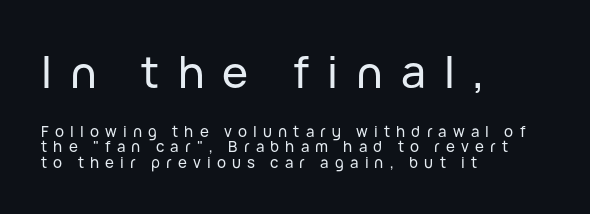
The image shows 44 px sans-serif type, upright; set left-aligned, tight line spacing (1.02x), unusually wide letter spacing (+0.41 em), not underlined; the first (top) block is 2.93x larger; low stroke contrast and a medium x-height.
